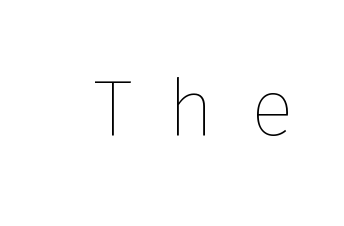
Q: Is the text bold? A: No.
Q: Is the text italic (slanted)? A: No, it is upright.
Q: Is the text underlined? A: No.
Q: Is the spacing between letters normal or unusually wide? A: Unusually wide.
Q: Width (condensed, normal, or wide)? A: Normal.
Q: Stroke contrast? A: Low.
Q: x-height? A: Medium.
Q: Monospaced? A: No.
